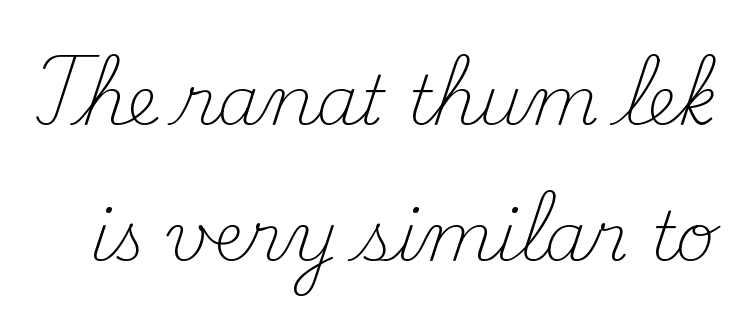
Q: Is the text bold? A: No.
Q: Is the text italic (slanted)? A: Yes.
Q: Is the typeface a serif or a sans-serif typeface? A: Serif.
Q: Is the text underlined? A: No.
Q: Is the spacing between letters normal or unusually wide? A: Normal.
Q: Is the spacing between lines tight, normal or loose? A: Loose.
Q: Width (condensed, normal, or wide)? A: Normal.
Q: Stroke contrast? A: Medium.
Q: x-height? A: Small.
Q: Monospaced? A: No.
